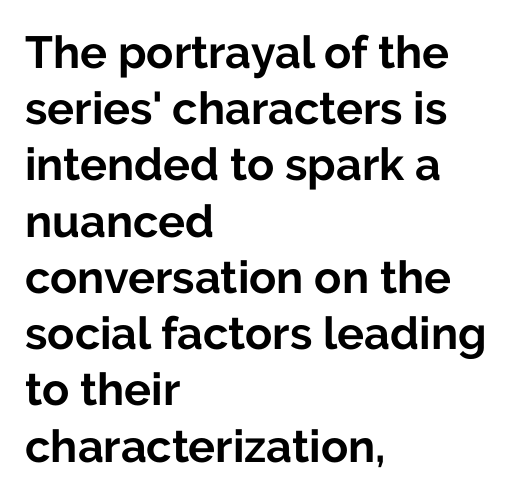
{"serif": "no", "italic": "no", "bold": "yes", "weight": "bold", "width": "normal", "stroke_contrast": "low", "x_height": "medium", "monospaced": "no", "underline": "no", "align": "left", "line_spacing": "normal", "line_spacing_ratio": 1.25, "letter_spacing": "normal", "letter_spacing_em": 0.0, "glyph_px": 45}
